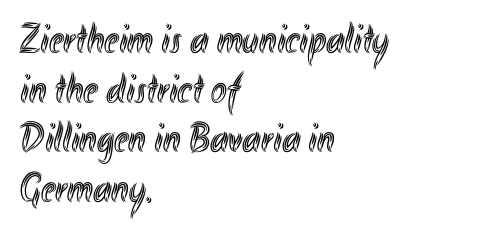
These lines are set flush left with a ragged right edge. Decoration check: the copy has no underline. Short note: letters normally spaced. Note the varied advance widths — an 'i' is clearly narrower than an 'm'.
